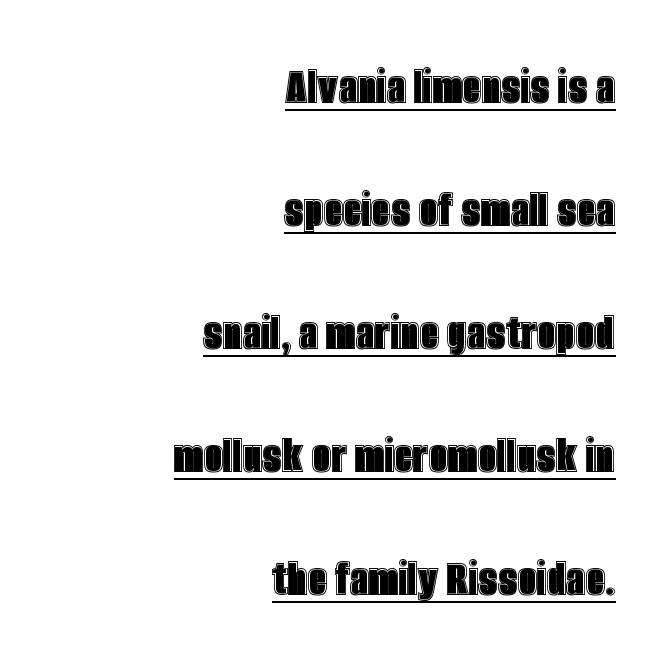
{"italic": "no", "width": "condensed", "x_height": "large", "monospaced": "no", "underline": "yes", "align": "right", "line_spacing": "loose", "line_spacing_ratio": 2.28, "letter_spacing": "normal", "letter_spacing_em": 0.0, "glyph_px": 54}
